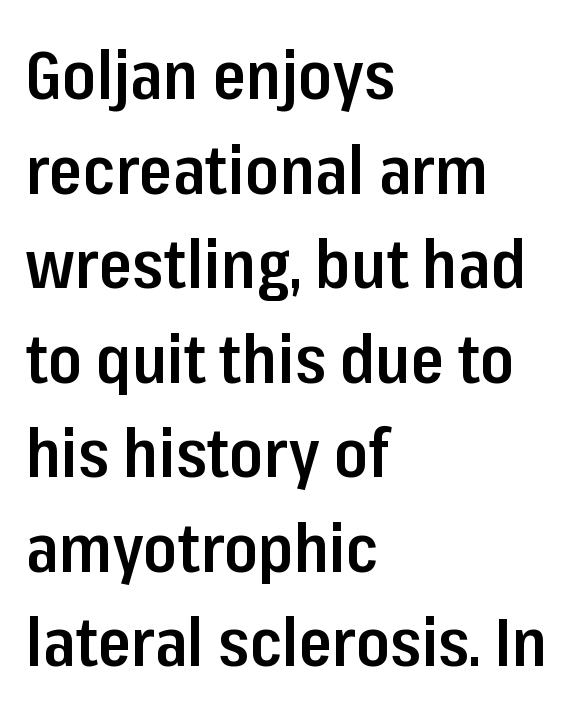
The image shows 68 px semibold, condensed sans-serif type, upright; set left-aligned, normal line spacing (1.39x), normal letter spacing, not underlined; low stroke contrast and a medium x-height.
